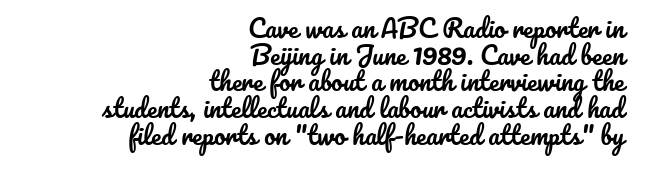
The image shows 25 px text type; set right-aligned, tight line spacing (1.07x), normal letter spacing, not underlined.
